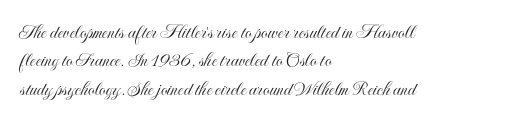
Q: Is the text italic (slanted)? A: Yes.
Q: Is the text underlined? A: No.
Q: How is the paragraph aligned? A: Left-aligned.
Q: Is the spacing between letters normal or unusually wide? A: Normal.
Q: Is the spacing between lines tight, normal or loose? A: Normal.
